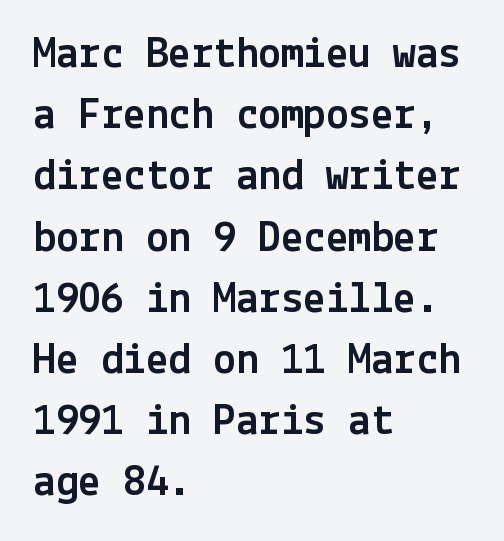
The image shows 45 px sans-serif type, upright; set left-aligned, normal line spacing (1.36x), normal letter spacing, not underlined; a medium x-height.
